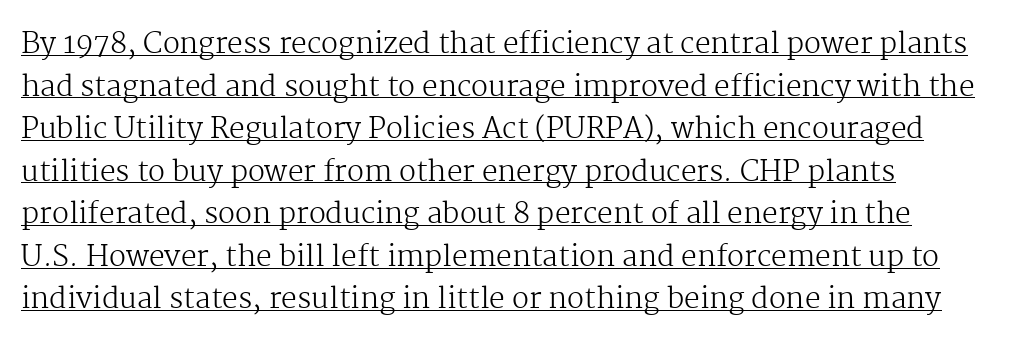
The image shows 28 px regular-weight serif type, upright; set left-aligned, normal line spacing (1.52x), normal letter spacing, underlined; medium stroke contrast and a medium x-height.
